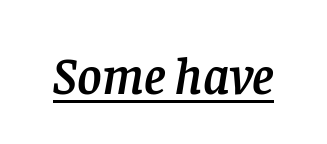
You can tell it's italic because the verticals aren't actually vertical. Are there feet on the stems? There are — it's a serif. This rendering features underlined lettering. Look at the tracking — it's just the regular setting, nothing added.
